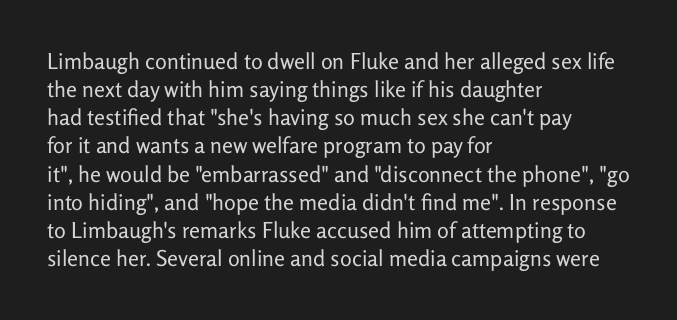
{"italic": "no", "bold": "no", "underline": "no", "align": "left", "line_spacing": "normal", "line_spacing_ratio": 1.28, "letter_spacing": "normal", "letter_spacing_em": 0.0, "glyph_px": 22}
